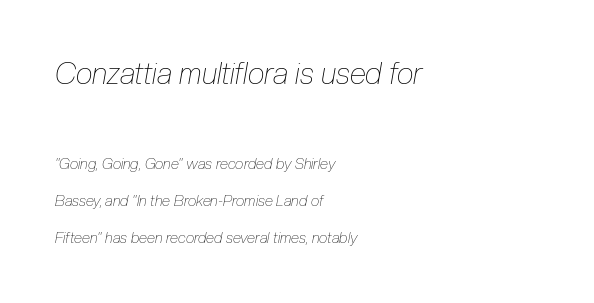
{"italic": "yes", "lean": "right", "slant_degrees": 10, "bold": "no", "weight": "thin", "width": "condensed", "stroke_contrast": "low", "x_height": "medium", "monospaced": "no", "underline": "no", "align": "left", "line_spacing": "loose", "line_spacing_ratio": 2.49, "letter_spacing": "normal", "letter_spacing_em": 0.0, "larger_block": "first", "size_ratio": 2.0, "glyph_px": 30}
